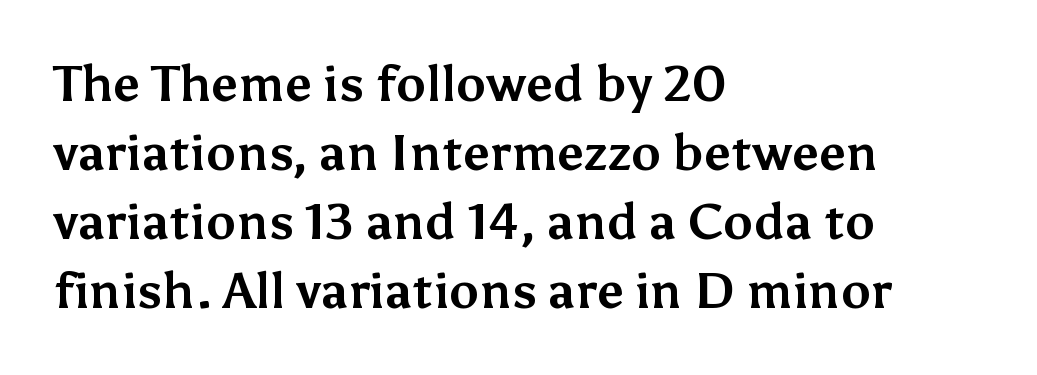
{"serif": "no", "italic": "no", "bold": "yes", "weight": "bold", "width": "normal", "stroke_contrast": "medium", "x_height": "medium", "monospaced": "no", "underline": "no", "align": "left", "line_spacing": "normal", "line_spacing_ratio": 1.38, "letter_spacing": "normal", "letter_spacing_em": 0.0, "glyph_px": 50}
